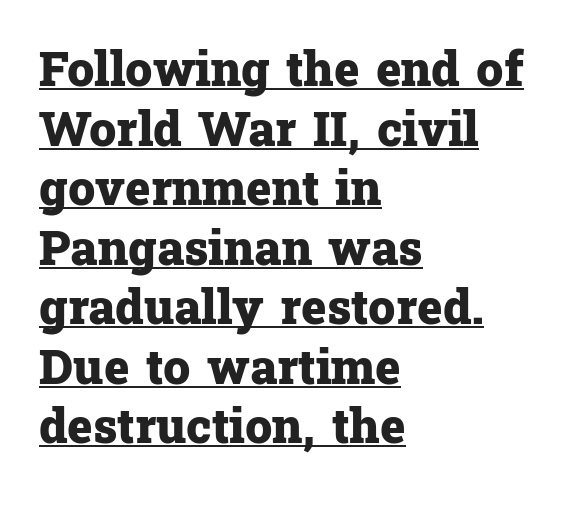
{"serif": "yes", "italic": "no", "bold": "yes", "weight": "heavy", "width": "normal", "stroke_contrast": "low", "x_height": "medium", "monospaced": "no", "underline": "yes", "align": "left", "line_spacing_ratio": 1.24, "letter_spacing": "normal", "letter_spacing_em": 0.0, "glyph_px": 48}
